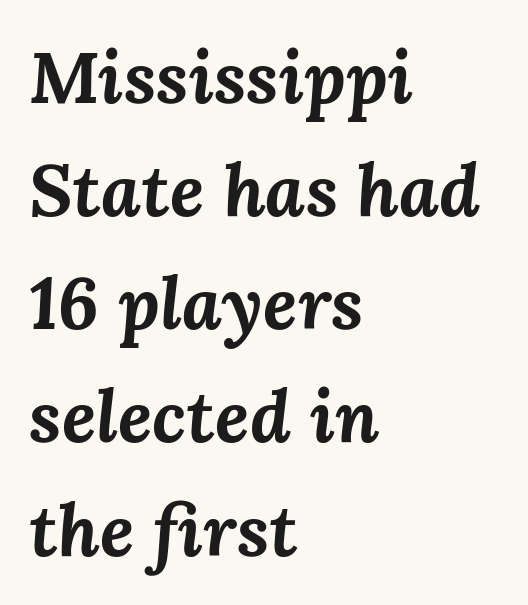
The image shows 73 px bold type, italic (leaning right); set left-aligned, normal line spacing (1.55x), normal letter spacing, not underlined; medium stroke contrast and a medium x-height.
